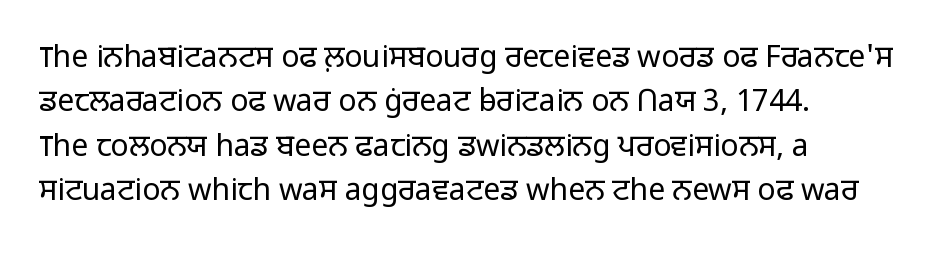
{"serif": "no", "italic": "no", "bold": "no", "weight": "light", "width": "normal", "stroke_contrast": "low", "x_height": "medium", "monospaced": "no", "underline": "no", "align": "left", "line_spacing": "normal", "line_spacing_ratio": 1.48, "letter_spacing": "normal", "letter_spacing_em": 0.0, "glyph_px": 30}
